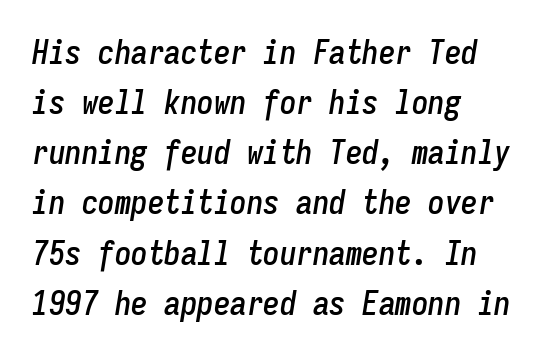
Q: Is the text italic (slanted)? A: Yes, it leans right by about 9 degrees.
Q: Is the text underlined? A: No.
Q: How is the paragraph aligned? A: Left-aligned.
Q: Is the spacing between letters normal or unusually wide? A: Normal.
Q: Is the spacing between lines tight, normal or loose? A: Normal.
Q: Width (condensed, normal, or wide)? A: Condensed.
Q: Stroke contrast? A: Low.
Q: x-height? A: Medium.
Q: Monospaced? A: Yes.
